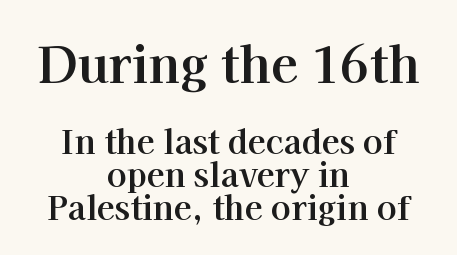
{"serif": "yes", "italic": "no", "bold": "yes", "weight": "bold", "width": "normal", "stroke_contrast": "high", "x_height": "medium", "monospaced": "no", "underline": "no", "align": "center", "line_spacing": "tight", "line_spacing_ratio": 1.0, "letter_spacing": "normal", "letter_spacing_em": 0.0, "larger_block": "first", "size_ratio": 1.52, "glyph_px": 50}
